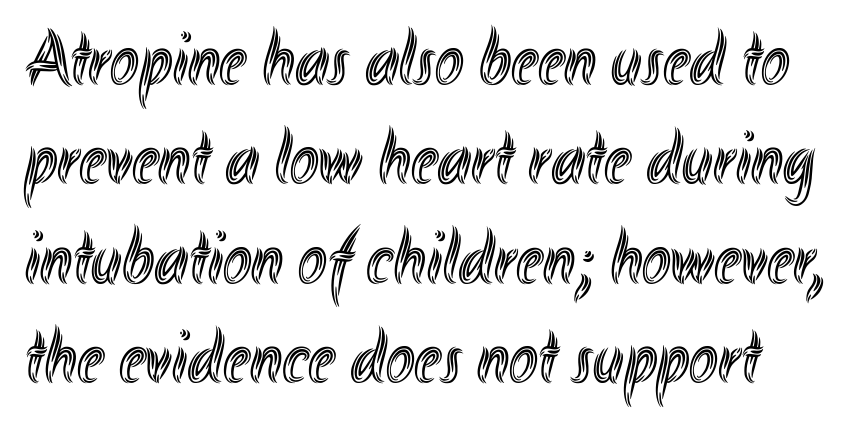
The image shows 77 px condensed type; set normal line spacing (1.29x), normal letter spacing, not underlined; a small x-height.
